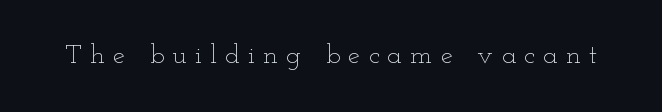
The image shows 27 px text type, upright; set unusually wide letter spacing (+0.31 em), not underlined.
